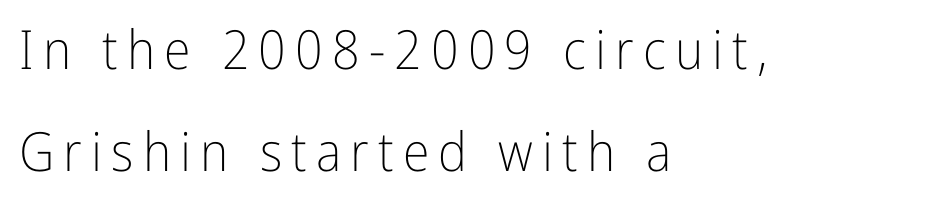
The image shows 54 px light, condensed sans-serif type, upright; set left-aligned, line spacing 1.89x, not underlined; low stroke contrast and a medium x-height.
